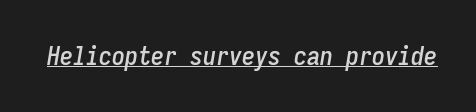
Q: Is the text italic (slanted)? A: Yes, it leans right by about 9 degrees.
Q: Is the text underlined? A: Yes.
Q: Is the spacing between letters normal or unusually wide? A: Normal.
